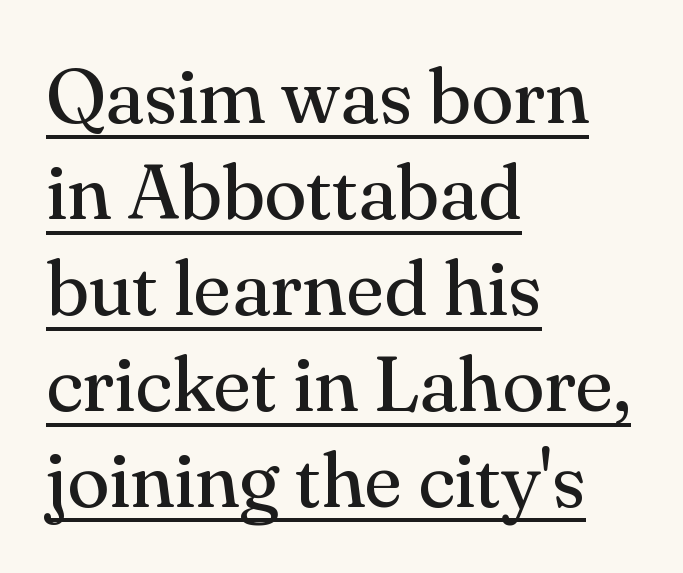
The tracking reads as untouched default to a designer's eye. Every stem runs plumb, perpendicular to the baseline. In designer terms, the underline attribute is active on this setting. Stroke mass is kept to a normal reading level or below.
